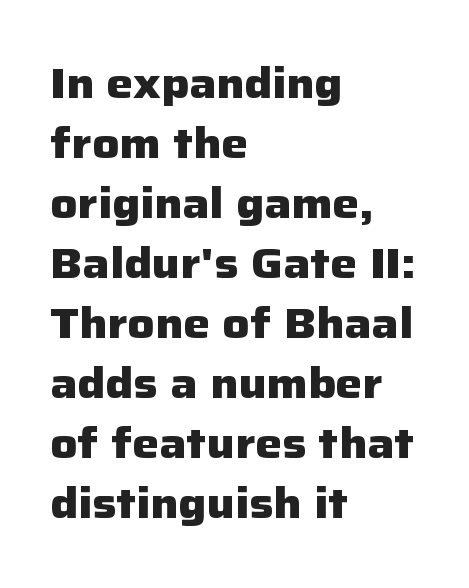
{"serif": "no", "italic": "no", "bold": "yes", "weight": "heavy", "width": "normal", "stroke_contrast": "low", "x_height": "medium", "monospaced": "no", "underline": "no", "align": "left", "line_spacing": "normal", "line_spacing_ratio": 1.43, "letter_spacing": "normal", "letter_spacing_em": 0.0, "glyph_px": 42}
